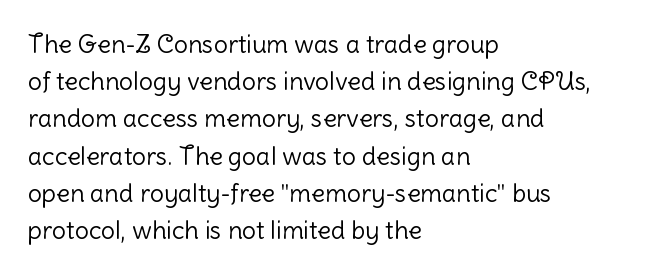
The image shows 25 px text type, upright; set left-aligned, normal line spacing (1.49x), normal letter spacing, not underlined.
